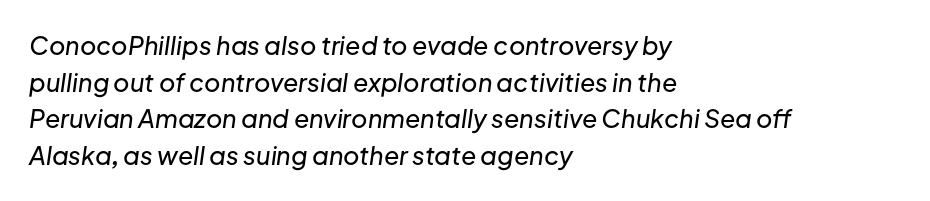
{"italic": "yes", "lean": "right", "slant_degrees": 8, "underline": "no", "align": "left", "line_spacing": "normal", "line_spacing_ratio": 1.47, "letter_spacing": "normal", "letter_spacing_em": 0.0, "glyph_px": 25}
